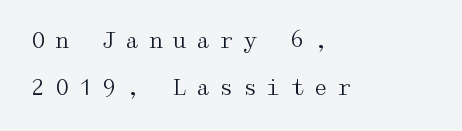
Italic? Not at all — the glyphs are vertical. Someone cranked the tracking dial way up on this one. How would I describe the line gaps? Wide and relaxed. Line beginnings align vertically; line endings do not. On a weight scale, this lands at 450 or below. The passage shown is not underscored anywhere.
